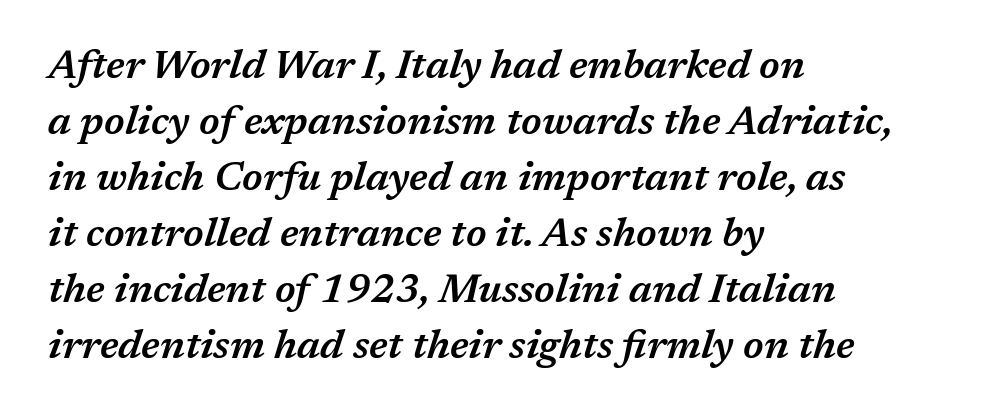
Evenly set lines give the paragraph a standard silhouette. Does the lettering tilt? It does — this is italic. Caption: standard tracking, unaltered. This sample has the flowing, uneven cadence of proportional lettering. This is moderately heavy type, rendered in semibold. These lines are set flush left with a ragged right edge.
